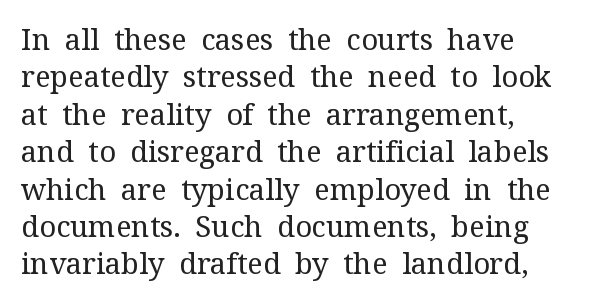
Q: Is the text bold? A: No.
Q: Is the text italic (slanted)? A: No, it is upright.
Q: Is the typeface a serif or a sans-serif typeface? A: Serif.
Q: Is the text underlined? A: No.
Q: How is the paragraph aligned? A: Left-aligned.
Q: Is the spacing between letters normal or unusually wide? A: Normal.
Q: Is the spacing between lines tight, normal or loose? A: Normal.
Q: Width (condensed, normal, or wide)? A: Normal.
Q: Stroke contrast? A: Medium.
Q: x-height? A: Medium.
Q: Monospaced? A: No.
